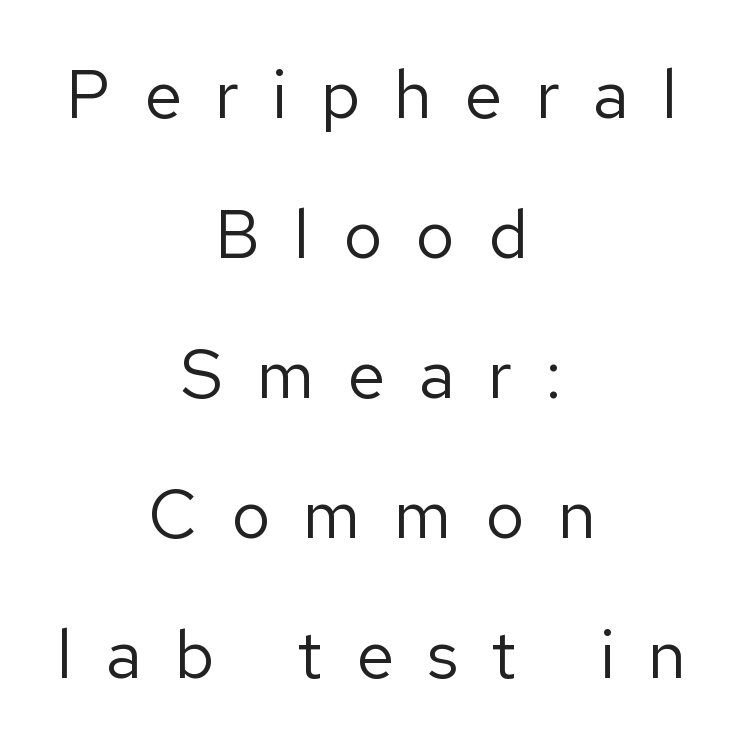
{"serif": "no", "italic": "no", "bold": "no", "weight": "regular", "width": "normal", "stroke_contrast": "low", "x_height": "medium", "monospaced": "no", "underline": "no", "align": "center", "line_spacing": "loose", "line_spacing_ratio": 2.06, "letter_spacing": "wide", "letter_spacing_em": 0.49, "glyph_px": 68}
